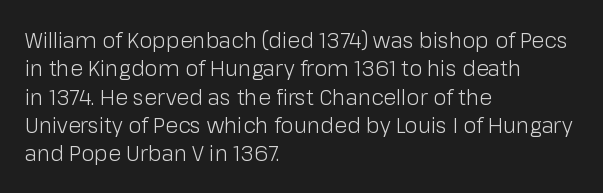
Evenly set lines give the paragraph a standard silhouette. Students, note that the glyphs here touch the page at normal intervals. In terms of posture, this sample is upright. Typeset ragged right — the left edge is the straight one.
